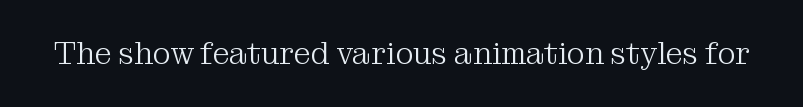
Q: Is the text bold? A: No.
Q: Is the text italic (slanted)? A: No, it is upright.
Q: Is the typeface a serif or a sans-serif typeface? A: Serif.
Q: Is the text underlined? A: No.
Q: Is the spacing between letters normal or unusually wide? A: Normal.
Q: Width (condensed, normal, or wide)? A: Normal.
Q: Stroke contrast? A: Medium.
Q: x-height? A: Medium.
Q: Monospaced? A: No.
